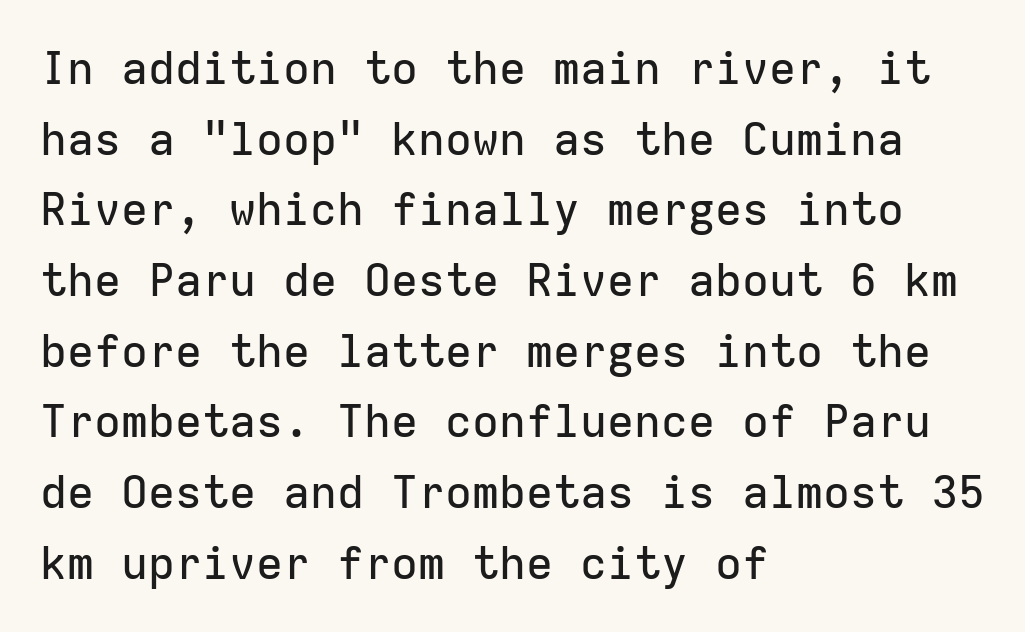
The image shows 45 px sans-serif type, upright, monospaced; set left-aligned, normal line spacing (1.57x), normal letter spacing, not underlined; low stroke contrast and a medium x-height.
